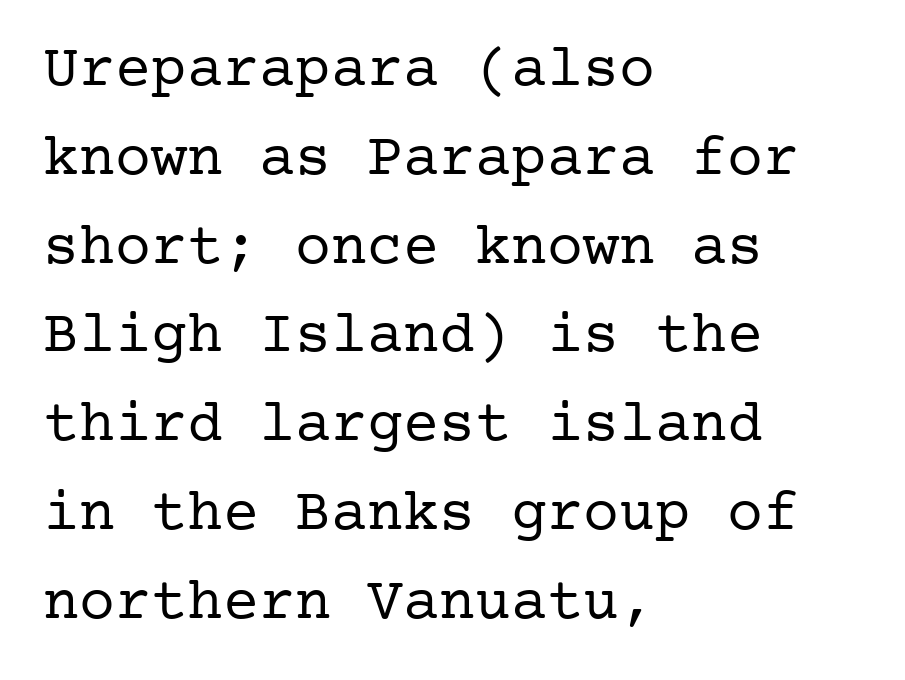
The image shows 60 px regular-weight serif type, upright; set left-aligned, normal line spacing (1.48x), normal letter spacing, not underlined; low stroke contrast and a medium x-height.
